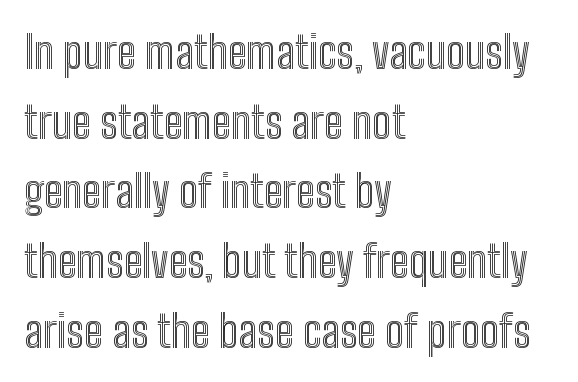
Q: Is the text italic (slanted)? A: No, it is upright.
Q: Is the text underlined? A: No.
Q: How is the paragraph aligned? A: Left-aligned.
Q: Is the spacing between letters normal or unusually wide? A: Normal.
Q: Is the spacing between lines tight, normal or loose? A: Normal.
Q: Width (condensed, normal, or wide)? A: Condensed.
Q: x-height? A: Medium.
Q: Monospaced? A: No.
